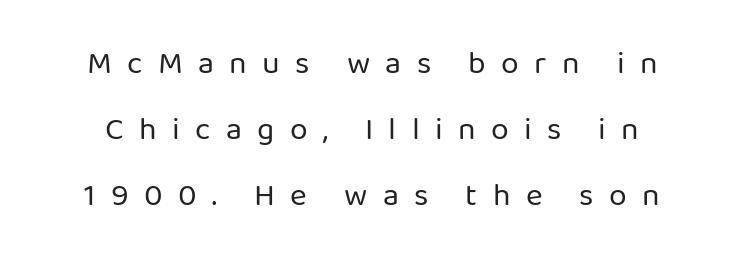
The image shows 32 px regular-weight sans-serif type, upright; set loose line spacing (2.06x), unusually wide letter spacing (+0.48 em), not underlined; low stroke contrast and a medium x-height.
